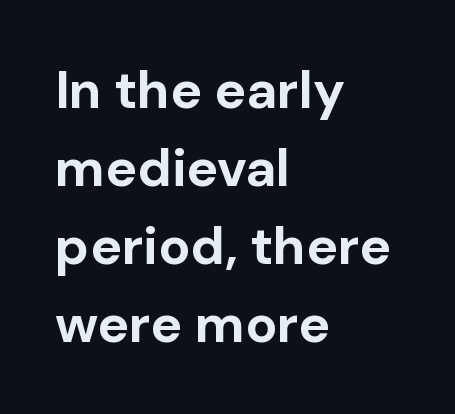
Q: Is the text bold? A: Yes.
Q: Is the text italic (slanted)? A: No, it is upright.
Q: Is the typeface a serif or a sans-serif typeface? A: Sans-serif.
Q: Is the text underlined? A: No.
Q: How is the paragraph aligned? A: Left-aligned.
Q: Is the spacing between letters normal or unusually wide? A: Normal.
Q: Is the spacing between lines tight, normal or loose? A: Normal.
Q: Width (condensed, normal, or wide)? A: Normal.
Q: Stroke contrast? A: Low.
Q: x-height? A: Medium.
Q: Monospaced? A: No.
